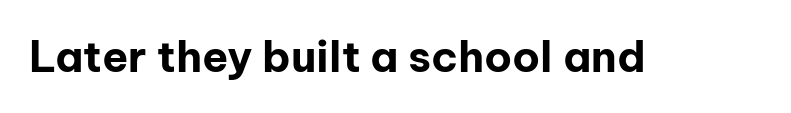
I'd call this a sans setting — the letters go barefoot. It's the straight-up-and-down kind of type. This rendering leaves character spacing at its baseline value. The face used here is proportionally spaced, like ordinary book or web type. Heft: maximum for text — a bold. Clear beneath every line of the passage.
